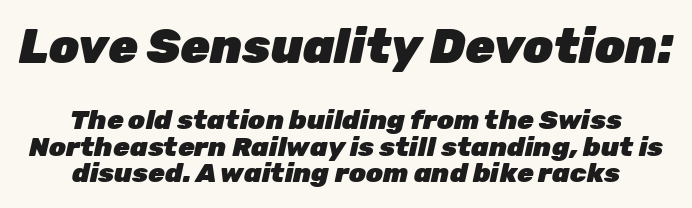
Q: Is the text bold? A: Yes.
Q: Is the text italic (slanted)? A: Yes, it leans right by about 12 degrees.
Q: Is the text underlined? A: No.
Q: How is the paragraph aligned? A: Centered.
Q: Is the spacing between letters normal or unusually wide? A: Normal.
Q: Is the spacing between lines tight, normal or loose? A: Tight.
Q: Which block of text is set in a larger size, the first (top) or the second (bottom)? A: The first (top) one.
Q: Width (condensed, normal, or wide)? A: Normal.
Q: Stroke contrast? A: Low.
Q: x-height? A: Medium.
Q: Monospaced? A: No.
